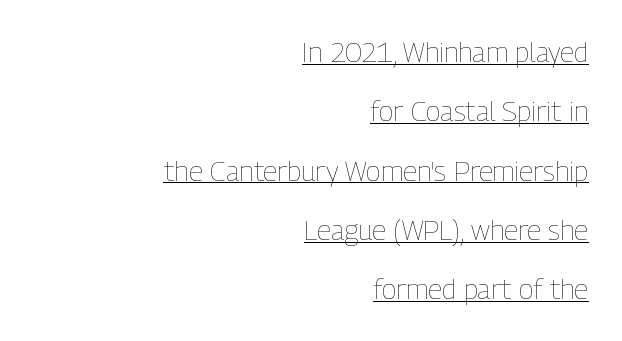
Q: Is the text bold? A: No.
Q: Is the text italic (slanted)? A: No, it is upright.
Q: Is the text underlined? A: Yes.
Q: How is the paragraph aligned? A: Right-aligned.
Q: Is the spacing between letters normal or unusually wide? A: Normal.
Q: Is the spacing between lines tight, normal or loose? A: Loose.
Q: Width (condensed, normal, or wide)? A: Condensed.
Q: Stroke contrast? A: Low.
Q: x-height? A: Medium.
Q: Monospaced? A: No.
